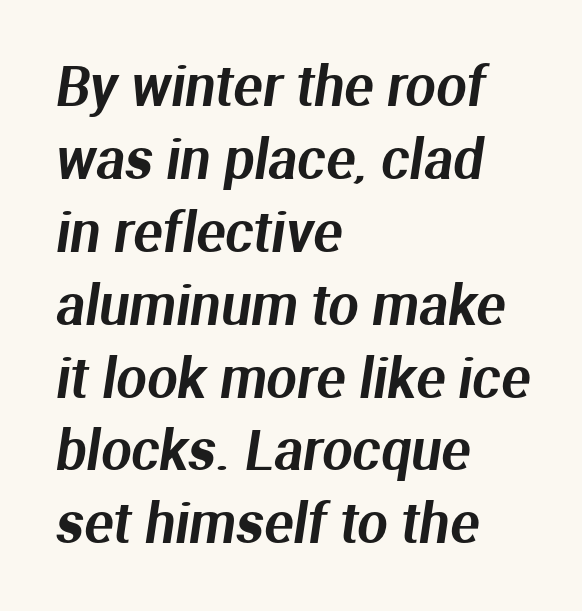
The image shows 54 px sans-serif type; set left-aligned, normal line spacing (1.35x), normal letter spacing, not underlined; medium stroke contrast and a medium x-height.
